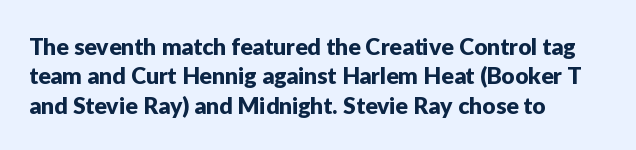
Q: Is the text italic (slanted)? A: No, it is upright.
Q: Is the text underlined? A: No.
Q: How is the paragraph aligned? A: Left-aligned.
Q: Is the spacing between letters normal or unusually wide? A: Normal.
Q: Is the spacing between lines tight, normal or loose? A: Normal.
